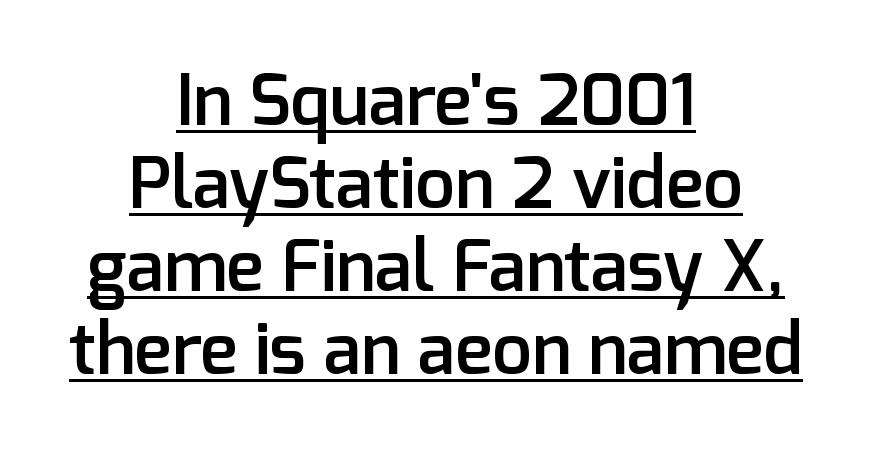
{"serif": "no", "italic": "no", "bold": "semi", "weight": "semibold", "width": "normal", "stroke_contrast": "low", "x_height": "medium", "monospaced": "no", "underline": "yes", "align": "center", "line_spacing_ratio": 1.17, "letter_spacing": "normal", "letter_spacing_em": 0.0, "glyph_px": 71}
